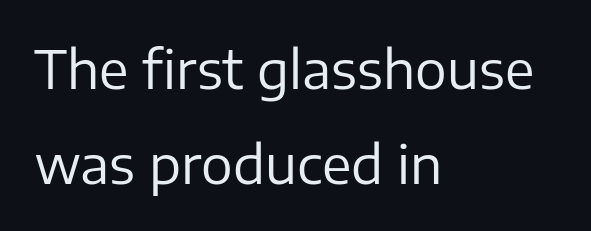
The typesetter chose a ragged-right arrangement here. When letters stand straight like this, we call the style roman or upright. Vertical stems look standard width or narrower in stroke. A typesetter would call this proportional, since set widths differ per character. Characters follow at the spacing the type designer built in.
